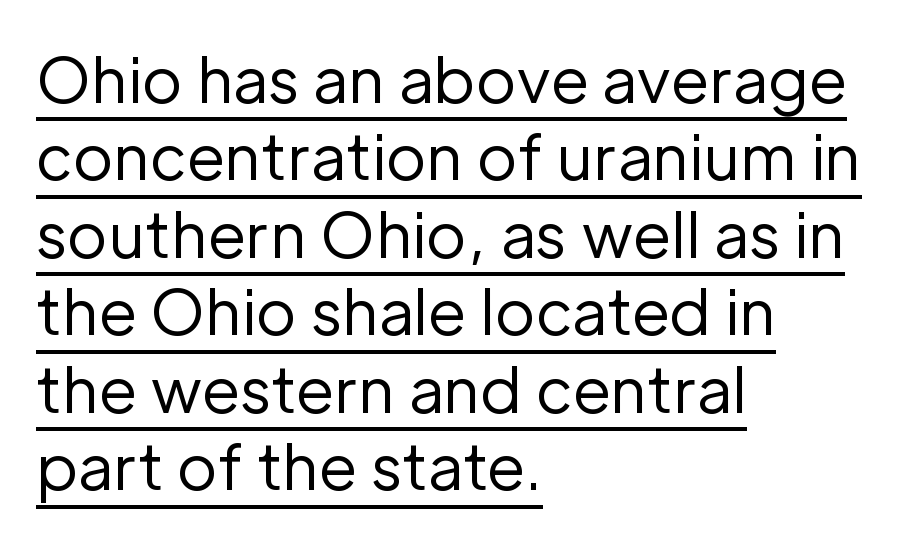
Q: Is the text bold? A: No.
Q: Is the text italic (slanted)? A: No, it is upright.
Q: Is the typeface a serif or a sans-serif typeface? A: Sans-serif.
Q: Is the text underlined? A: Yes.
Q: How is the paragraph aligned? A: Left-aligned.
Q: Is the spacing between letters normal or unusually wide? A: Normal.
Q: Is the spacing between lines tight, normal or loose? A: Normal.
Q: Width (condensed, normal, or wide)? A: Normal.
Q: Stroke contrast? A: Low.
Q: x-height? A: Medium.
Q: Monospaced? A: No.
